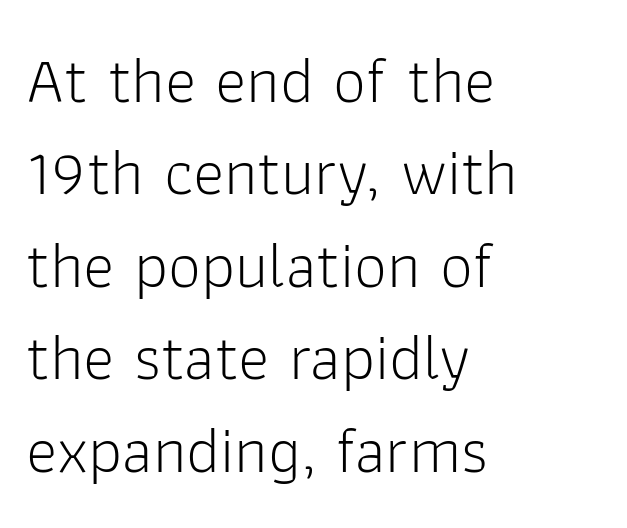
Q: Is the text bold? A: No.
Q: Is the text italic (slanted)? A: No, it is upright.
Q: Is the typeface a serif or a sans-serif typeface? A: Sans-serif.
Q: Is the text underlined? A: No.
Q: How is the paragraph aligned? A: Left-aligned.
Q: Is the spacing between letters normal or unusually wide? A: Normal.
Q: Is the spacing between lines tight, normal or loose? A: Normal.
Q: Width (condensed, normal, or wide)? A: Normal.
Q: Stroke contrast? A: Low.
Q: x-height? A: Medium.
Q: Monospaced? A: No.
